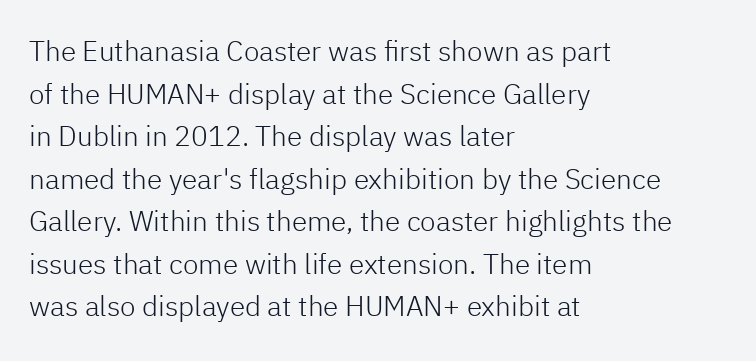
The image shows 28 px light sans-serif type, upright; set left-aligned, normal line spacing (1.52x), normal letter spacing, not underlined; low stroke contrast and a medium x-height.
